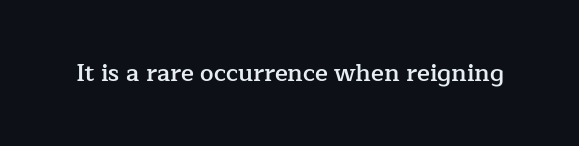
Q: Is the text bold? A: Semi-bold.
Q: Is the text italic (slanted)? A: No, it is upright.
Q: Is the text underlined? A: No.
Q: Is the spacing between letters normal or unusually wide? A: Normal.
